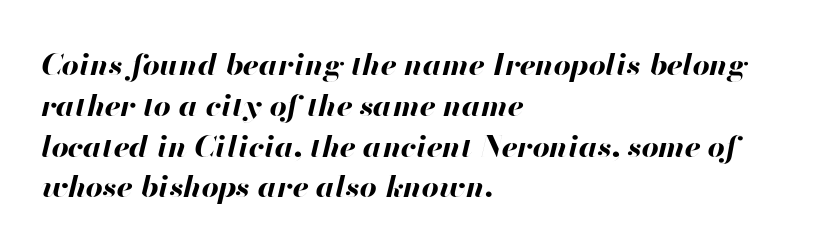
Compared with an ordinary text face, these strokes are far heavier — a full bold. Leading: standard. Tracking value appears to be zero — textbook default spacing. An italicized treatment has been applied to the whole sample. The paragraph shown leans on its left margin.
